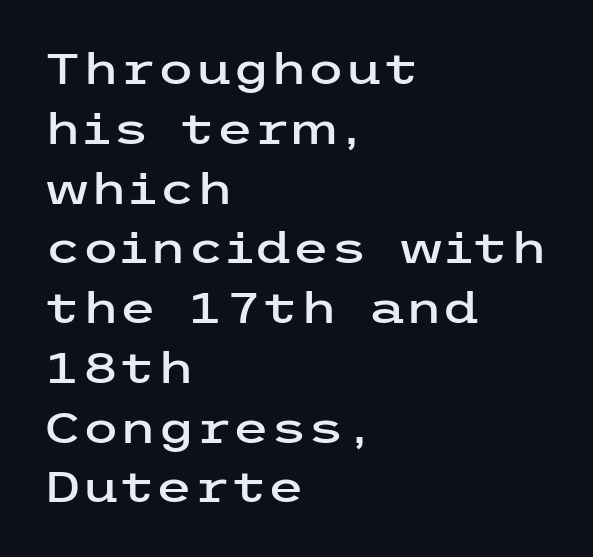
Q: Is the text italic (slanted)? A: No, it is upright.
Q: Is the typeface a serif or a sans-serif typeface? A: Sans-serif.
Q: Is the text underlined? A: No.
Q: How is the paragraph aligned? A: Left-aligned.
Q: Is the spacing between letters normal or unusually wide? A: Normal.
Q: Is the spacing between lines tight, normal or loose? A: Normal.
Q: Width (condensed, normal, or wide)? A: Wide.
Q: Stroke contrast? A: Low.
Q: x-height? A: Medium.
